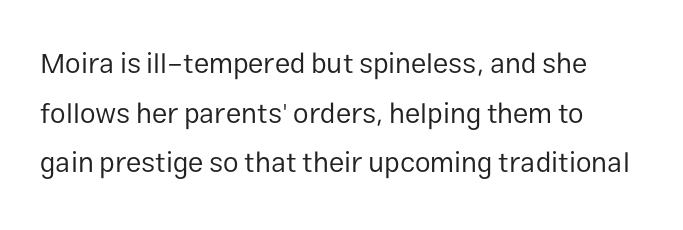
Q: Is the text bold? A: No.
Q: Is the text italic (slanted)? A: No, it is upright.
Q: Is the typeface a serif or a sans-serif typeface? A: Sans-serif.
Q: Is the text underlined? A: No.
Q: Is the spacing between letters normal or unusually wide? A: Normal.
Q: Width (condensed, normal, or wide)? A: Normal.
Q: Stroke contrast? A: Low.
Q: x-height? A: Medium.
Q: Monospaced? A: No.
